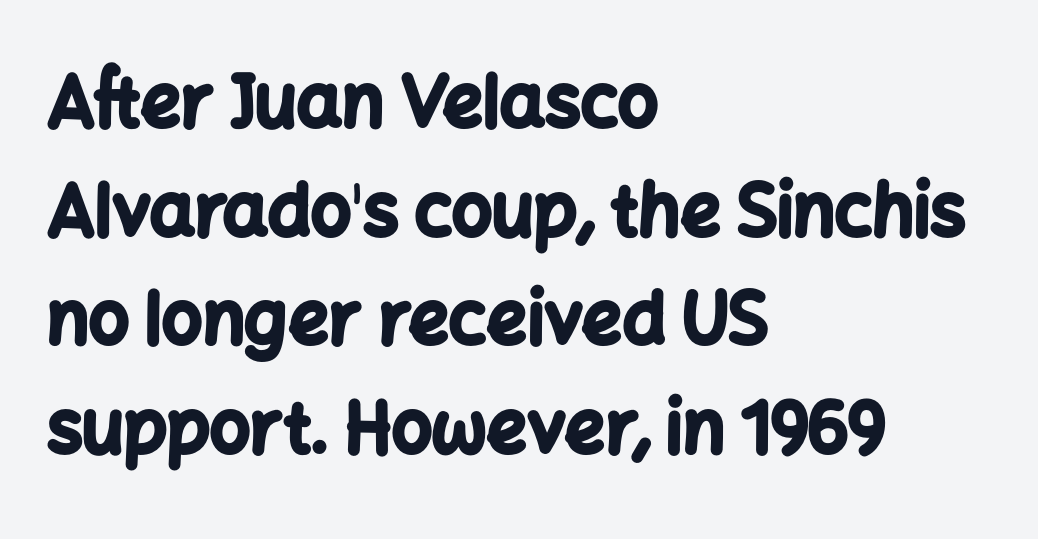
The image shows 71 px bold sans-serif type, upright; set left-aligned, normal line spacing (1.53x), normal letter spacing, not underlined; low stroke contrast and a medium x-height.
